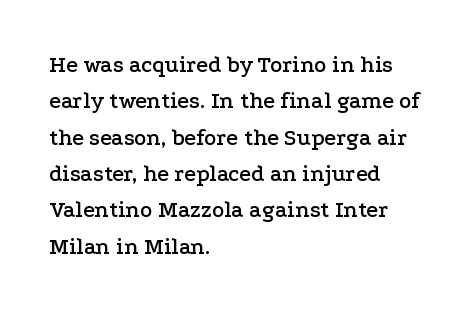
Style check: upright. Honestly, the letter spacing is just normal — you wouldn't notice it. Short and long lines alike share a common starting point at left. Any mark beneath the type? The region is blank. Interline gaps are of average width in this sample.
